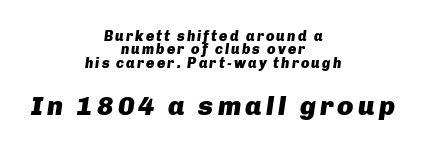
The image shows 27 px bold type, italic (leaning right); set centered, tight line spacing (0.96x), not underlined; the second (bottom) block is 1.93x larger.
